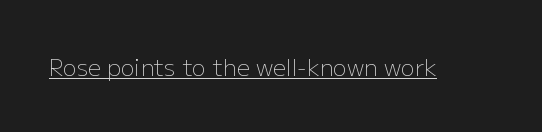
Q: Is the text bold? A: No.
Q: Is the text italic (slanted)? A: No, it is upright.
Q: Is the text underlined? A: Yes.
Q: Is the spacing between letters normal or unusually wide? A: Normal.
